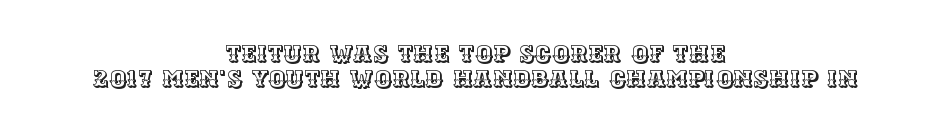
Honestly, there is no underline to notice here at all. Every stem runs plumb, perpendicular to the baseline. Does the copy run flush right? No — it is centered line by line. The line texture is even and compact thanks to regular tracking. Is there much room between lines? No — they nearly touch.
